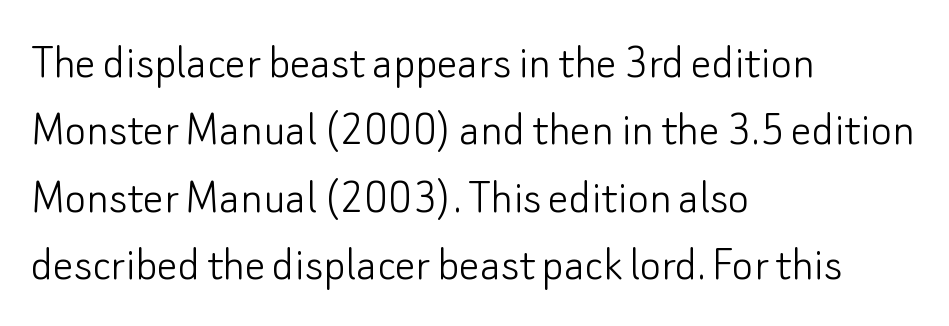
The line texture is even and compact thanks to regular tracking. Quick note: underline off. Each letter's strokes conclude bluntly, with no projecting serifs. A student would call this left alignment; a typographer would say flush left, rag right.
